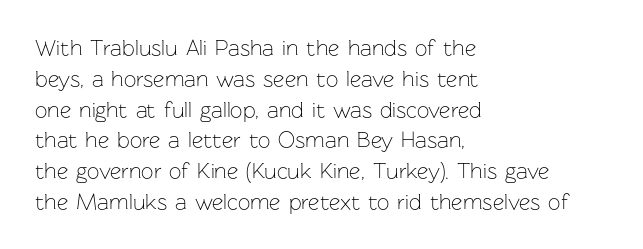
Summary of vertical rhythm: regular, with standard interline spacing. Short note: letters normally spaced. The font's upright variant was chosen for this text. Casual observation: everything's shoved over to the left.
